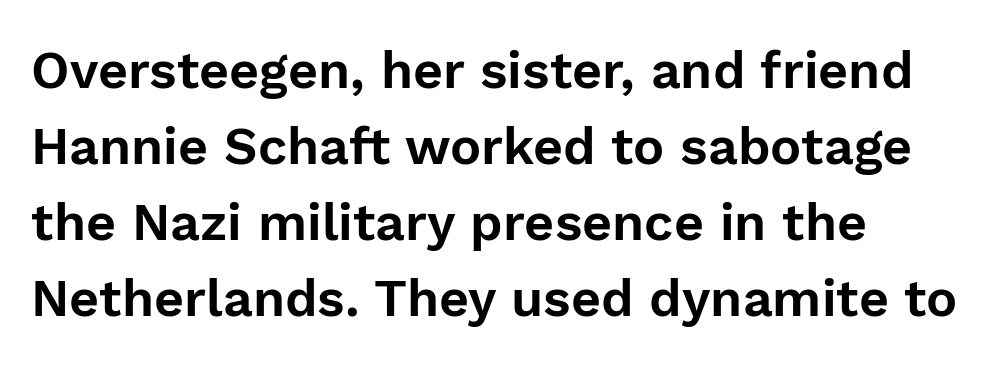
{"serif": "no", "italic": "no", "width": "normal", "stroke_contrast": "low", "x_height": "medium", "monospaced": "no", "underline": "no", "align": "left", "line_spacing": "normal", "line_spacing_ratio": 1.46, "letter_spacing": "normal", "letter_spacing_em": 0.0, "glyph_px": 52}
